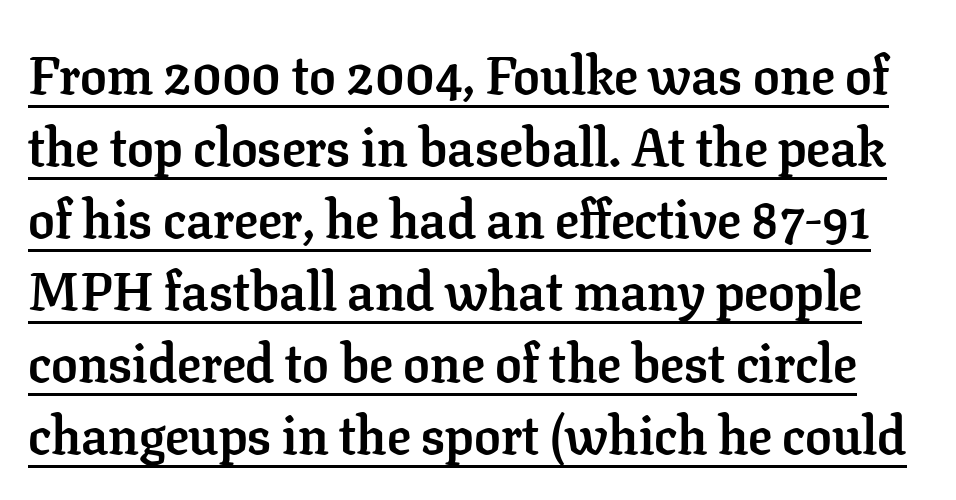
Q: Is the text bold? A: Yes.
Q: Is the text italic (slanted)? A: No, it is upright.
Q: Is the typeface a serif or a sans-serif typeface? A: Serif.
Q: Is the text underlined? A: Yes.
Q: Is the spacing between letters normal or unusually wide? A: Normal.
Q: Is the spacing between lines tight, normal or loose? A: Normal.
Q: Width (condensed, normal, or wide)? A: Normal.
Q: Stroke contrast? A: Low.
Q: x-height? A: Medium.
Q: Monospaced? A: No.
